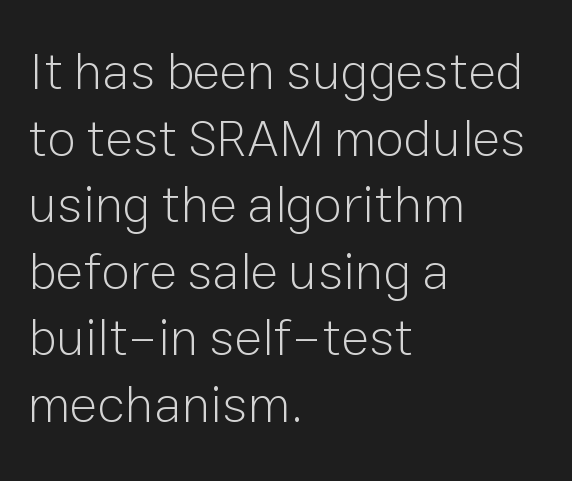
The image shows 52 px light sans-serif type, upright; set left-aligned, normal line spacing (1.28x), normal letter spacing, not underlined; low stroke contrast and a medium x-height.
